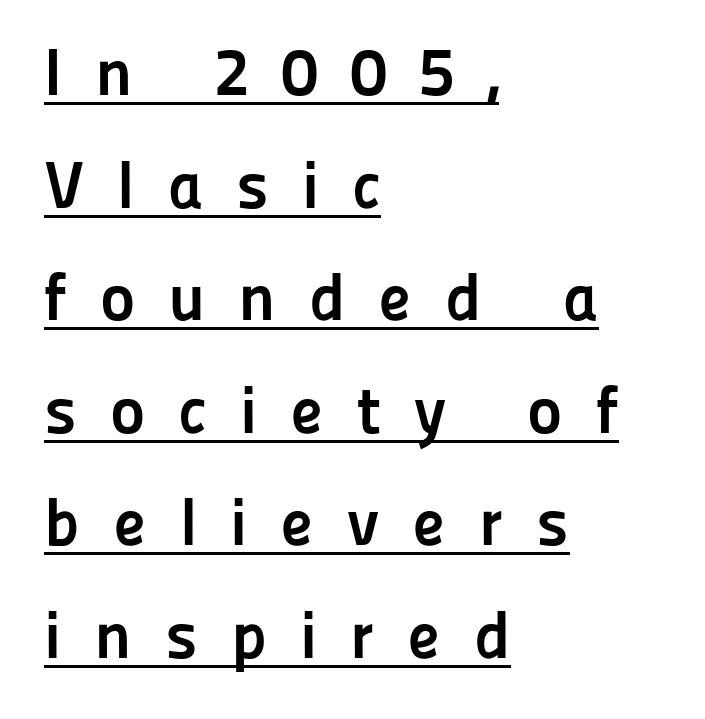
The image shows 67 px semibold sans-serif type, upright; set left-aligned, normal line spacing (1.68x), unusually wide letter spacing (+0.49 em), underlined; low stroke contrast and a medium x-height.
